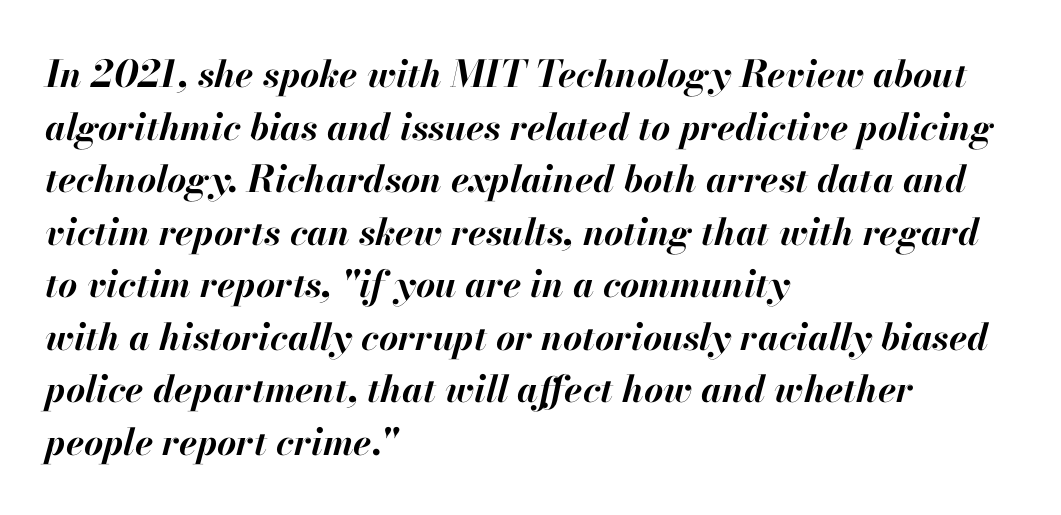
Q: Is the text bold? A: Yes.
Q: Is the text italic (slanted)? A: Yes, it leans right by about 13 degrees.
Q: Is the text underlined? A: No.
Q: How is the paragraph aligned? A: Left-aligned.
Q: Is the spacing between letters normal or unusually wide? A: Normal.
Q: Is the spacing between lines tight, normal or loose? A: Normal.
Q: Width (condensed, normal, or wide)? A: Normal.
Q: Stroke contrast? A: High.
Q: x-height? A: Small.
Q: Monospaced? A: No.
